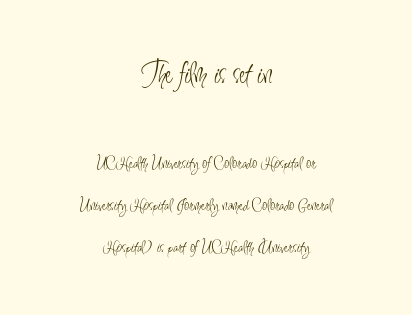
The foot of each line stays bare and open. The whitespace from short lines is split evenly between both sides. Students, observe: this is what heavily led, spacious text looks like. This layout puts the oversized block above and the modest block below. Tracking here is standard; glyphs follow each other at the usual distance. Is this a fixed-width face? No — the glyphs have proportional, varying widths.
